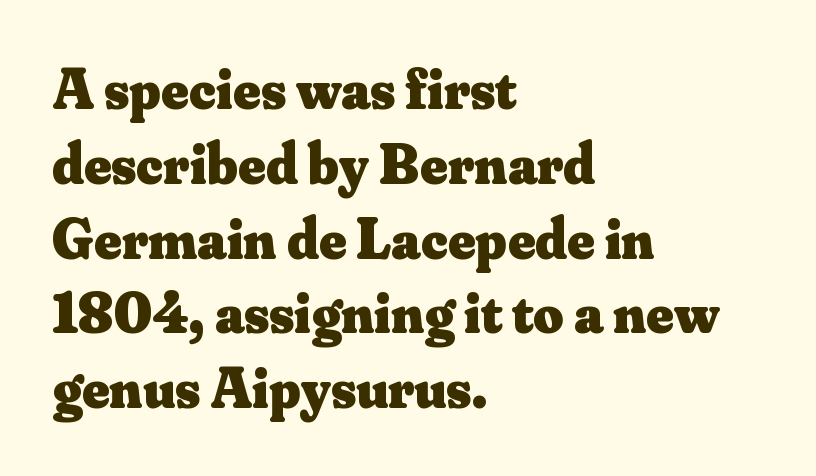
{"serif": "yes", "italic": "no", "bold": "yes", "weight": "heavy", "width": "normal", "stroke_contrast": "medium", "x_height": "small", "monospaced": "no", "underline": "no", "align": "left", "line_spacing": "normal", "line_spacing_ratio": 1.29, "letter_spacing": "normal", "letter_spacing_em": 0.0, "glyph_px": 58}
